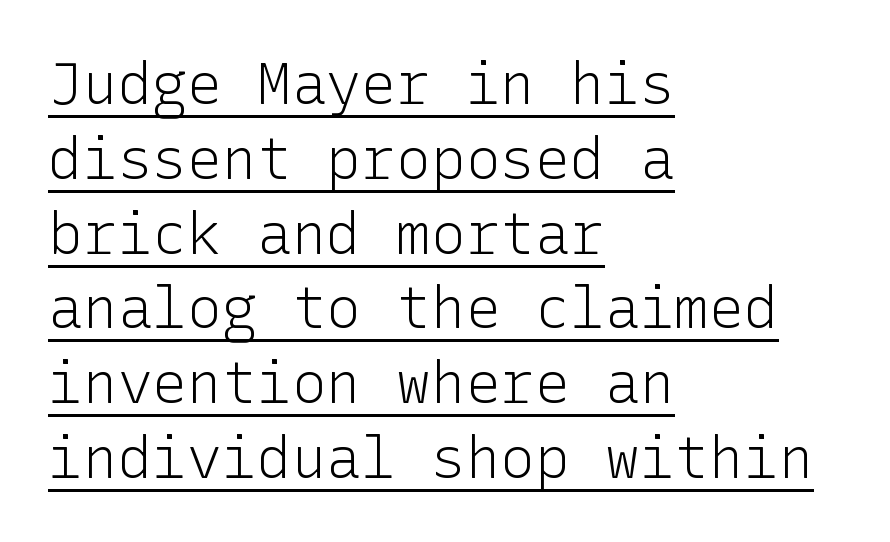
Rows of type keep a routine distance in the vertical direction. No italicization has been applied; the sample stays upright. Summary of weight: not heavy and not bold. Students, note that the glyphs here touch the page at normal intervals. The string is rendered with underlining switched on.
